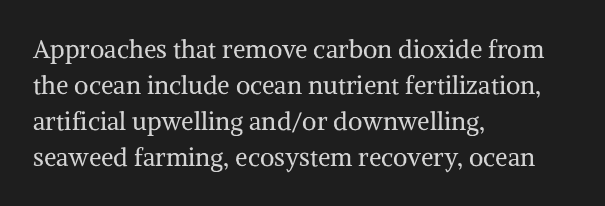
Q: Is the text bold? A: No.
Q: Is the text italic (slanted)? A: No, it is upright.
Q: Is the text underlined? A: No.
Q: How is the paragraph aligned? A: Left-aligned.
Q: Is the spacing between letters normal or unusually wide? A: Normal.
Q: Is the spacing between lines tight, normal or loose? A: Normal.
